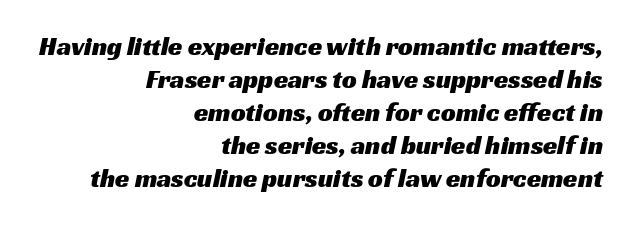
If you measured baseline to baseline, you'd find a middling distance. Descender tails drop into unmarked territory. This sample is right-justified, so line beginnings fall wherever the words allow. In terms of letterspacing, this is plain default setting.
